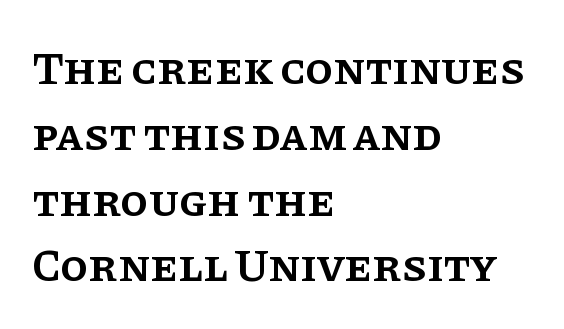
Interline gaps are of average width in this sample. Standard letterfit; no display-style spreading of the glyphs. Character widths vary here, with narrow letters taking less room than wide ones. Check the space under the baseline: it is left empty. You can tell from the footed stems that serif type was used.
